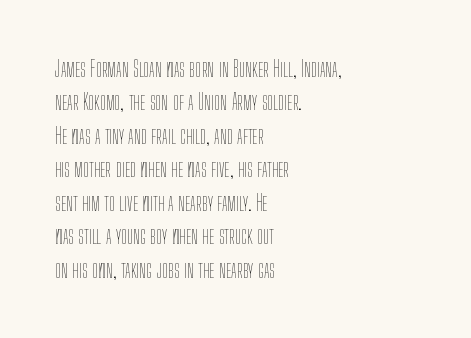
{"italic": "no", "bold": "no", "underline": "no", "align": "left", "line_spacing": "normal", "line_spacing_ratio": 1.52, "letter_spacing": "normal", "letter_spacing_em": 0.0, "glyph_px": 22}
